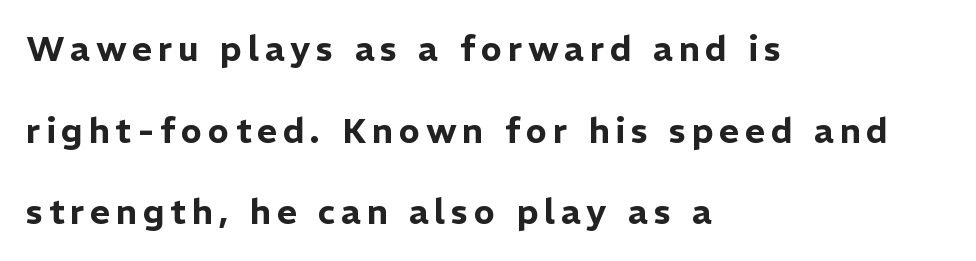
{"serif": "no", "italic": "no", "width": "normal", "stroke_contrast": "low", "x_height": "medium", "monospaced": "no", "underline": "no", "align": "left", "line_spacing": "loose", "line_spacing_ratio": 2.33, "glyph_px": 35}
